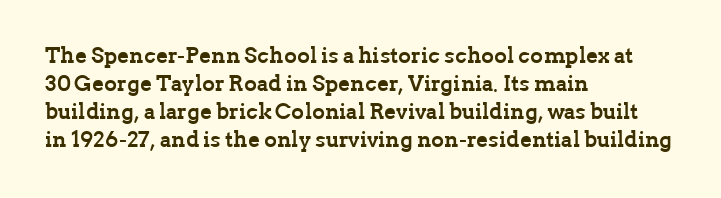
The axis of the letterforms is exactly vertical. Leftover space on each line is placed entirely after the last word. Each row of text sits above clean, open space. Students, note that the glyphs here touch the page at normal intervals.
